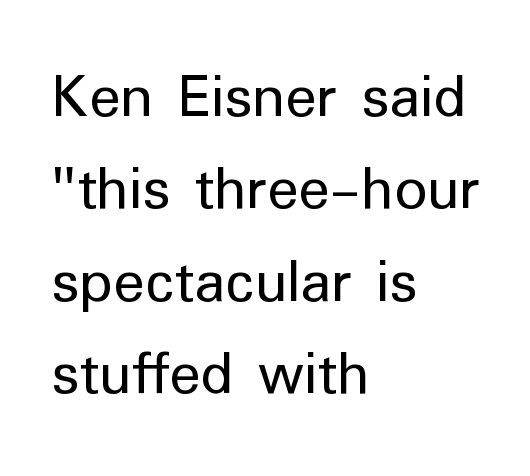
Proportional: the letters do not fall into vertical columns. Italic? Not at all — the glyphs are vertical. Compared with typical body copy, the letter spacing here is the same. Leading matches the norm, producing a regular column.
